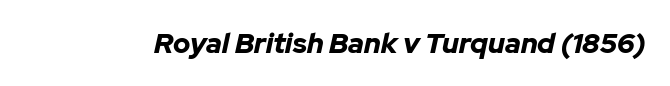
Q: Is the text bold? A: Yes.
Q: Is the text italic (slanted)? A: Yes, it leans right by about 12 degrees.
Q: Is the text underlined? A: No.
Q: Is the spacing between letters normal or unusually wide? A: Normal.
Q: Width (condensed, normal, or wide)? A: Normal.
Q: Stroke contrast? A: Low.
Q: x-height? A: Medium.
Q: Monospaced? A: No.
